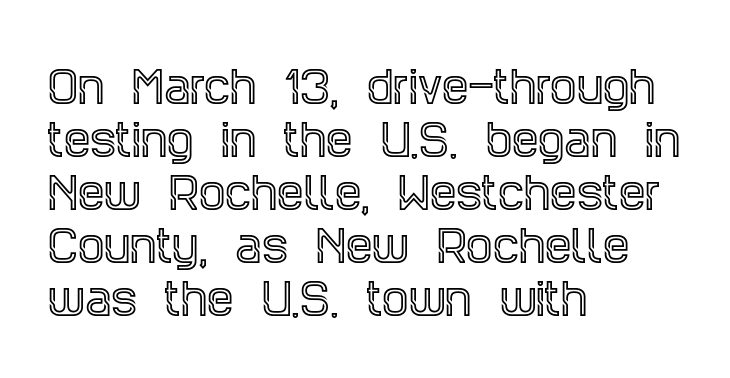
Beneath every word, the page is bare. The font's upright variant was chosen for this text. If you drew a ruler down the left edge, every line would touch it. The rendering shows small feet on the letterforms — a serif design. No extra tracking has been applied to these lines. Whoever set this chose a conventional vertical rhythm.
